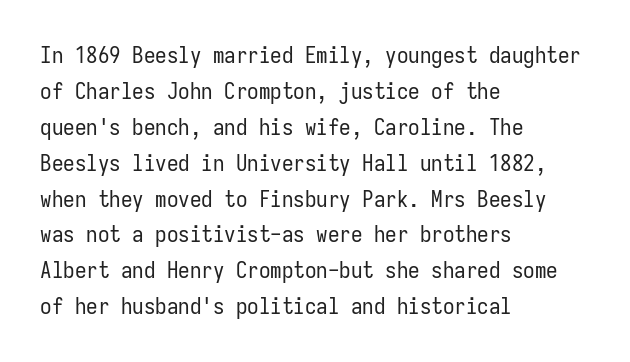
{"italic": "no", "bold": "no", "underline": "no", "align": "left", "line_spacing": "normal", "line_spacing_ratio": 1.56, "letter_spacing": "normal", "letter_spacing_em": 0.0, "glyph_px": 23}
